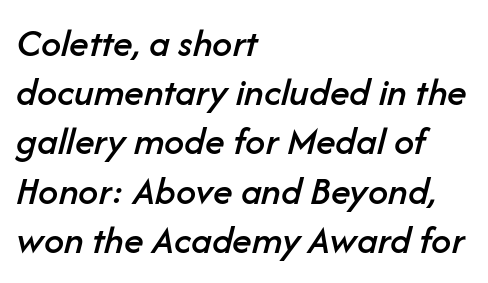
Q: Is the text italic (slanted)? A: Yes, it leans right by about 14 degrees.
Q: Is the text underlined? A: No.
Q: How is the paragraph aligned? A: Left-aligned.
Q: Is the spacing between letters normal or unusually wide? A: Normal.
Q: Width (condensed, normal, or wide)? A: Normal.
Q: Stroke contrast? A: Low.
Q: x-height? A: Medium.
Q: Monospaced? A: No.
